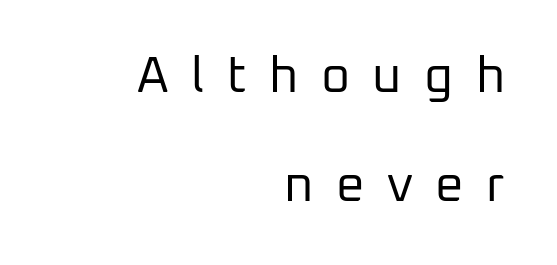
Q: Is the text bold? A: No.
Q: Is the text italic (slanted)? A: No, it is upright.
Q: Is the typeface a serif or a sans-serif typeface? A: Sans-serif.
Q: Is the text underlined? A: No.
Q: How is the paragraph aligned? A: Right-aligned.
Q: Is the spacing between letters normal or unusually wide? A: Unusually wide.
Q: Is the spacing between lines tight, normal or loose? A: Loose.
Q: Width (condensed, normal, or wide)? A: Normal.
Q: Stroke contrast? A: Low.
Q: x-height? A: Medium.
Q: Monospaced? A: No.
